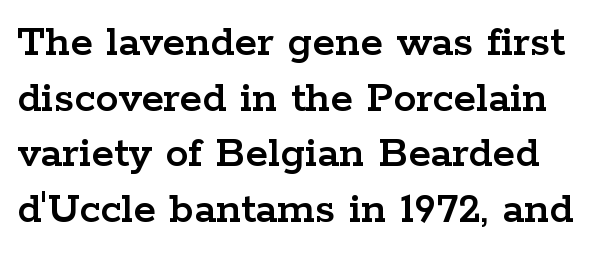
The image shows 46 px wide serif type, upright; set line spacing 1.21x, normal letter spacing, not underlined; low stroke contrast and a medium x-height.
